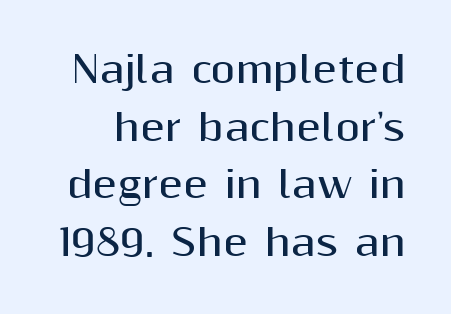
{"serif": "no", "italic": "no", "bold": "yes", "weight": "bold", "width": "normal", "stroke_contrast": "medium", "x_height": "medium", "monospaced": "no", "underline": "no", "line_spacing": "normal", "line_spacing_ratio": 1.6, "letter_spacing": "normal", "letter_spacing_em": 0.0, "glyph_px": 36}
